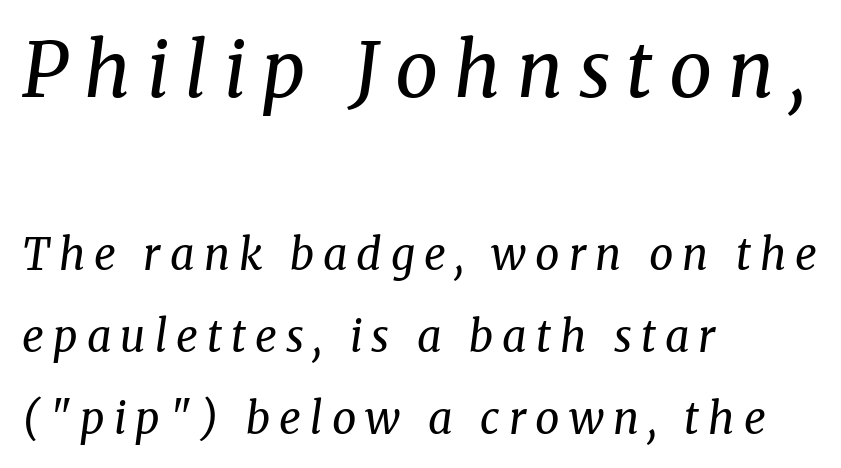
Q: Is the text bold? A: No.
Q: Is the text italic (slanted)? A: Yes, it leans right by about 8 degrees.
Q: Is the typeface a serif or a sans-serif typeface? A: Serif.
Q: Is the text underlined? A: No.
Q: How is the paragraph aligned? A: Left-aligned.
Q: Is the spacing between letters normal or unusually wide? A: Unusually wide.
Q: Is the spacing between lines tight, normal or loose? A: Loose.
Q: Which block of text is set in a larger size, the first (top) or the second (bottom)? A: The first (top) one.
Q: Width (condensed, normal, or wide)? A: Normal.
Q: Stroke contrast? A: Medium.
Q: x-height? A: Medium.
Q: Monospaced? A: No.
